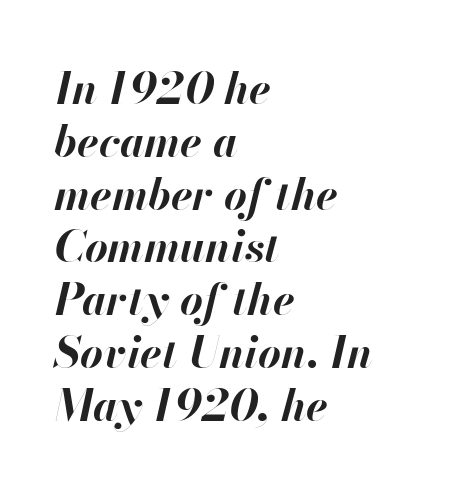
{"italic": "yes", "lean": "right", "slant_degrees": 13, "bold": "yes", "weight": "bold", "width": "normal", "stroke_contrast": "high", "x_height": "small", "monospaced": "no", "underline": "no", "align": "left", "line_spacing_ratio": 1.2, "letter_spacing": "normal", "letter_spacing_em": 0.0, "glyph_px": 44}
